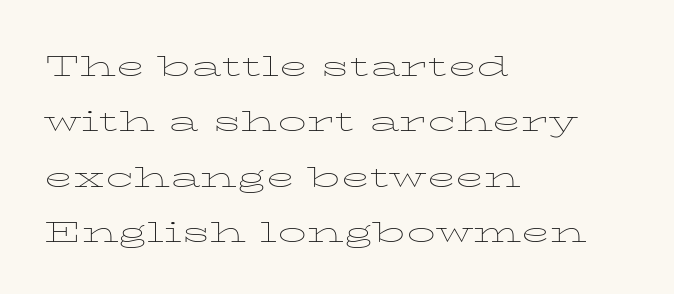
Stems and bowls with no extra thickness — not bold. The letters advance in unequal steps, a hallmark of proportional type. Rendered with straight, roman letterforms. This sample uses plain, unmodified letter spacing. Rule under the text: the space is simply empty.
